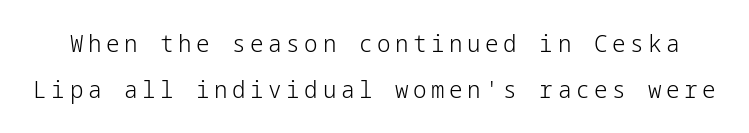
How would I describe the line gaps? Wide and relaxed. Compared with a typical body face, this is equally light or lighter still. Italic? Not at all — the glyphs are vertical. Beneath every word, the page is bare.
